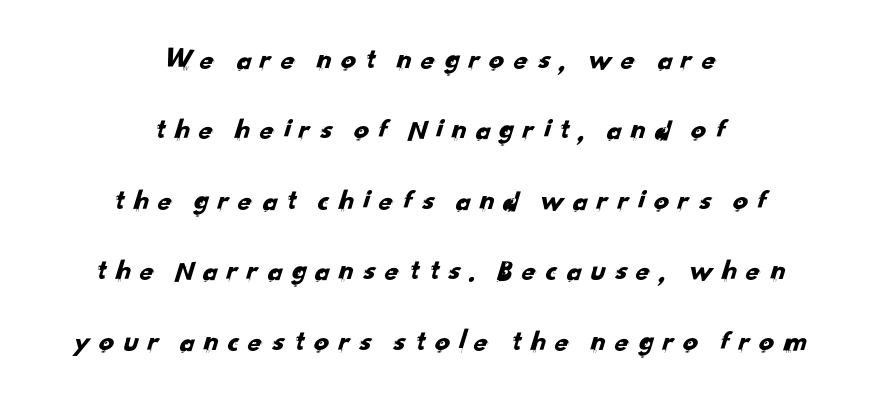
{"serif": "no", "width": "normal", "stroke_contrast": "low", "x_height": "small", "monospaced": "no", "underline": "no", "align": "center", "line_spacing": "loose", "line_spacing_ratio": 2.35, "letter_spacing": "wide", "letter_spacing_em": 0.23, "glyph_px": 30}
